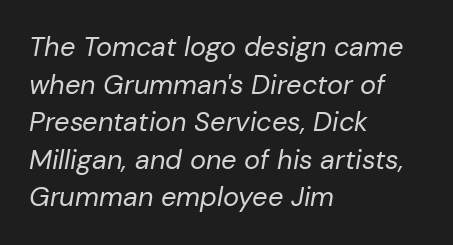
Q: Is the text bold? A: No.
Q: Is the text italic (slanted)? A: Yes, it leans right by about 10 degrees.
Q: Is the text underlined? A: No.
Q: How is the paragraph aligned? A: Left-aligned.
Q: Is the spacing between letters normal or unusually wide? A: Normal.
Q: Is the spacing between lines tight, normal or loose? A: Normal.
